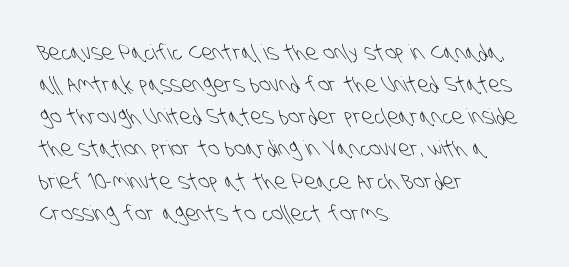
How would I describe the line gaps? Plain and ordinary. Default kerning and tracking; the words read as compact shapes. The space directly below the letters is spotless. The ragged edge is on the right, which tells us the setting is flush left. Stems here are at most as thick as an everyday book face.
